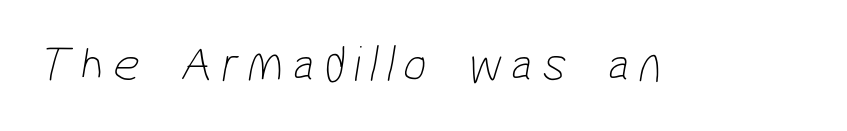
{"serif": "no", "bold": "no", "weight": "thin", "width": "condensed", "stroke_contrast": "low", "x_height": "medium", "monospaced": "no", "underline": "no", "glyph_px": 52}
